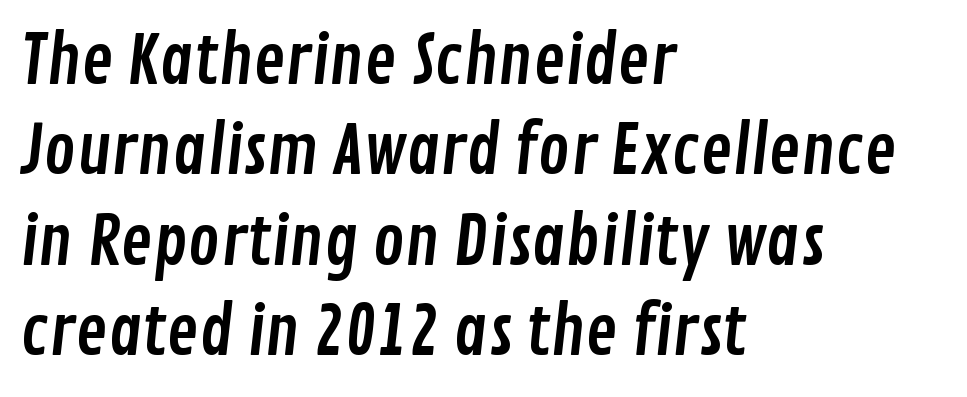
Q: Is the typeface a serif or a sans-serif typeface? A: Sans-serif.
Q: Is the text underlined? A: No.
Q: How is the paragraph aligned? A: Left-aligned.
Q: Is the spacing between letters normal or unusually wide? A: Normal.
Q: Is the spacing between lines tight, normal or loose? A: Normal.
Q: Width (condensed, normal, or wide)? A: Condensed.
Q: Stroke contrast? A: Low.
Q: x-height? A: Medium.
Q: Monospaced? A: No.
